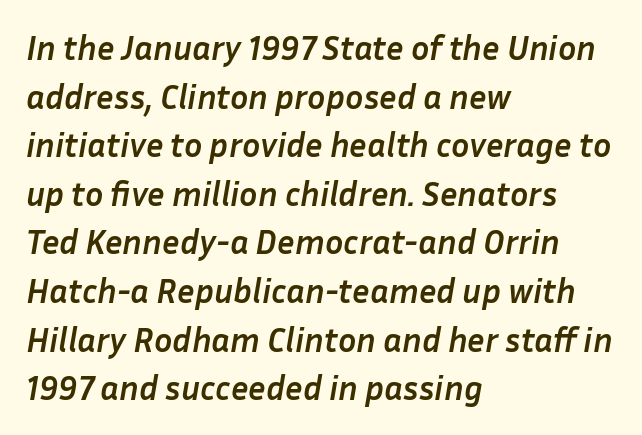
{"italic": "yes", "lean": "right", "slant_degrees": 10, "bold": "yes", "weight": "semibold", "width": "normal", "stroke_contrast": "low", "x_height": "medium", "monospaced": "no", "underline": "no", "align": "left", "line_spacing": "normal", "line_spacing_ratio": 1.43, "letter_spacing": "normal", "letter_spacing_em": 0.0, "glyph_px": 34}
